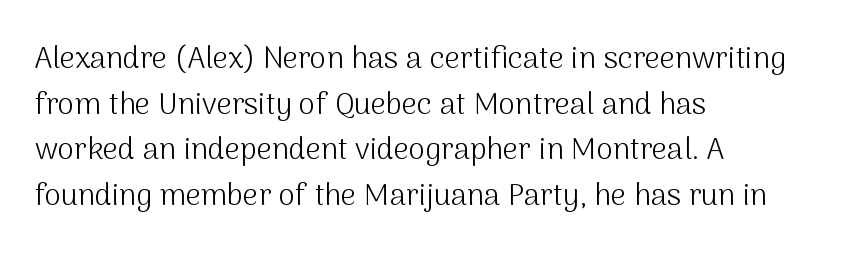
The image shows 30 px light sans-serif type, upright; set left-aligned, normal line spacing (1.52x), normal letter spacing, not underlined; medium stroke contrast and a medium x-height.
